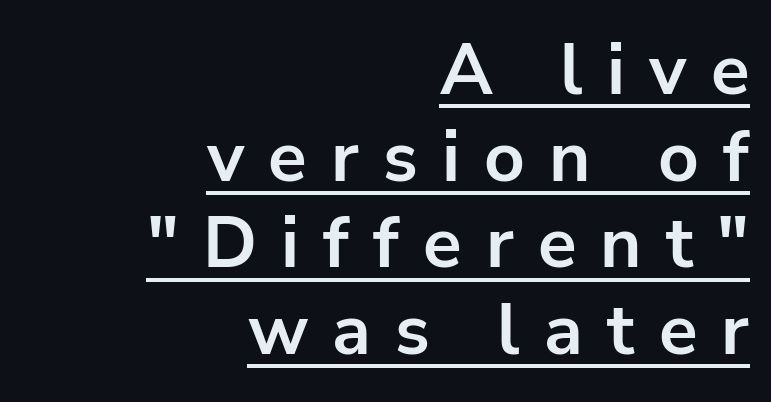
Q: Is the text bold? A: Yes.
Q: Is the text italic (slanted)? A: No, it is upright.
Q: Is the typeface a serif or a sans-serif typeface? A: Sans-serif.
Q: Is the text underlined? A: Yes.
Q: How is the paragraph aligned? A: Right-aligned.
Q: Is the spacing between letters normal or unusually wide? A: Unusually wide.
Q: Width (condensed, normal, or wide)? A: Normal.
Q: Stroke contrast? A: Low.
Q: x-height? A: Medium.
Q: Monospaced? A: No.
